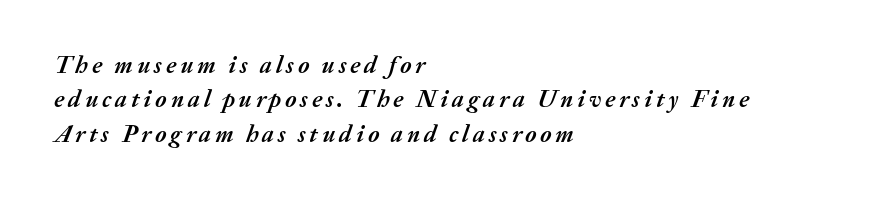
{"italic": "yes", "lean": "right", "slant_degrees": 20, "bold": "yes", "underline": "no", "align": "left", "line_spacing": "normal", "line_spacing_ratio": 1.43, "glyph_px": 24}
